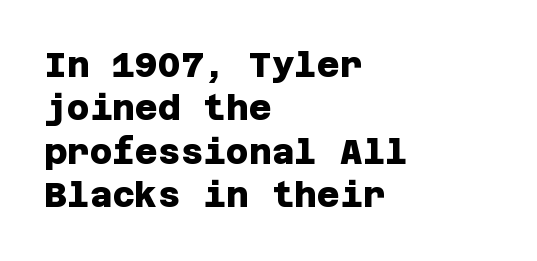
{"serif": "no", "bold": "yes", "weight": "heavy", "width": "normal", "stroke_contrast": "low", "x_height": "large", "underline": "no", "align": "left", "line_spacing_ratio": 1.24, "letter_spacing": "normal", "letter_spacing_em": 0.0, "glyph_px": 35}
